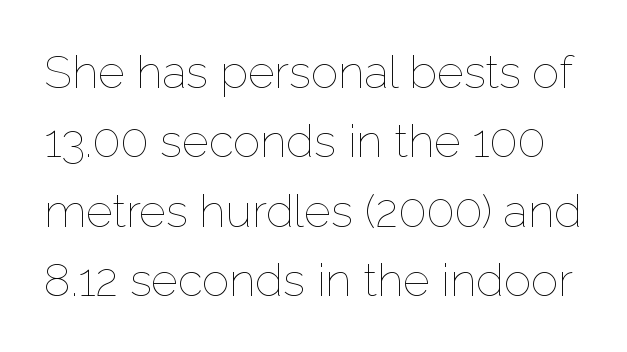
{"italic": "no", "bold": "no", "weight": "thin", "width": "normal", "stroke_contrast": "low", "x_height": "medium", "monospaced": "no", "underline": "no", "line_spacing": "normal", "line_spacing_ratio": 1.51, "letter_spacing": "normal", "letter_spacing_em": 0.0, "glyph_px": 46}
